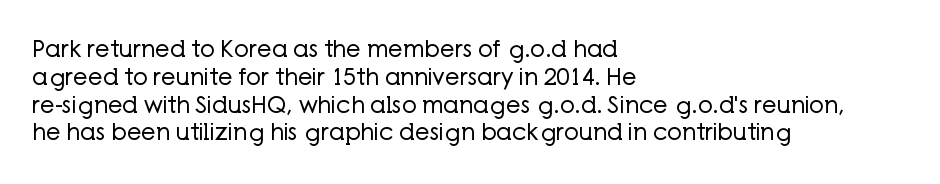
The image shows 23 px text type, upright; set left-aligned, line spacing 1.21x, normal letter spacing, not underlined.
